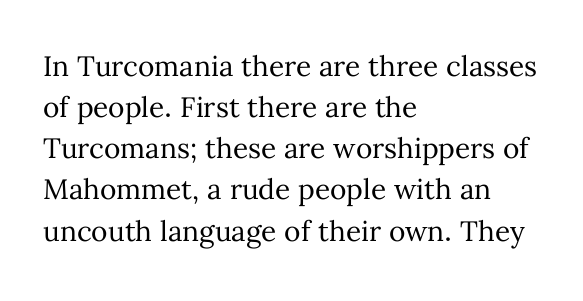
The image shows 28 px regular-weight type, upright; set left-aligned, normal line spacing (1.47x), normal letter spacing, not underlined; medium stroke contrast and a medium x-height.
